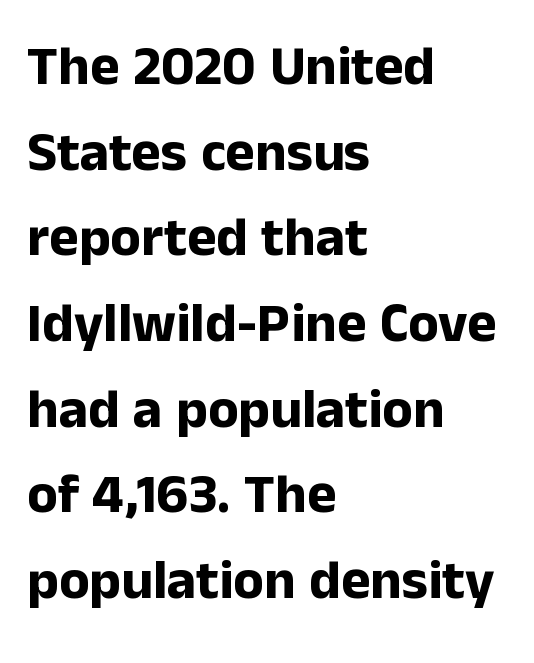
The letters stand straight up with perfectly vertical stems. The letters advance in unequal steps, a hallmark of proportional type. Type style note: lacks serifs. Between one letter and the next there's only the usual sliver of space.
